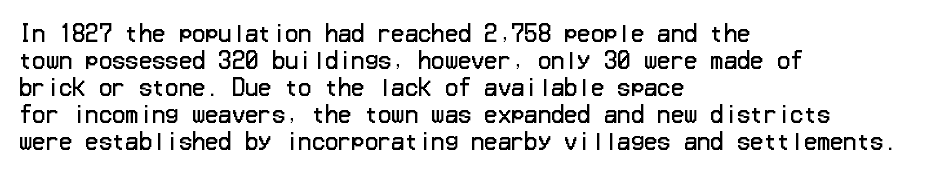
Beneath every word, the page is bare. The lettering holds an erect, upright posture throughout. Caption: face not bold, strokes unweighted. The gaps between neighbouring characters are ordinary and unremarkable.
